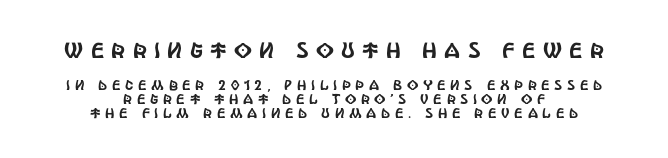
The glyphs are unaccompanied by any horizontal stroke below them. Glyph-to-glyph distance is far greater than everyday printed text. The rendering positions every line midway between the sides. Size hierarchy here favors the leading block over the trailing one. Designer's note — italics off, roman on.
